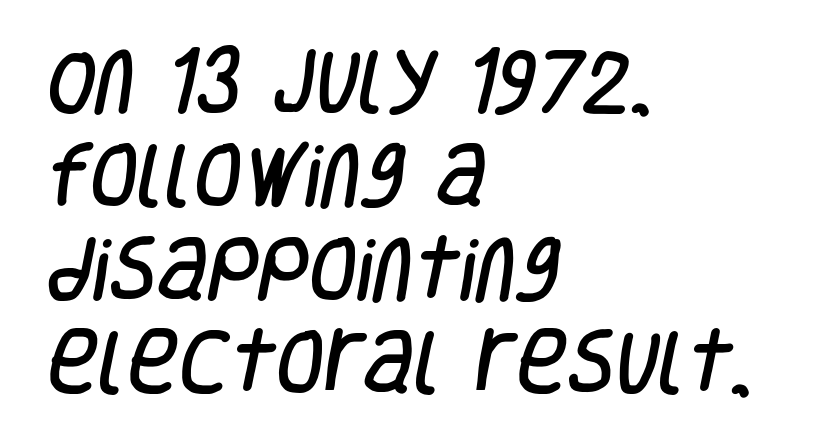
Plain, unruled lines of type. Left-aligned paragraph, ragged on the right. Standard letterfit; no display-style spreading of the glyphs. Whoever set this chose a conventional vertical rhythm.
